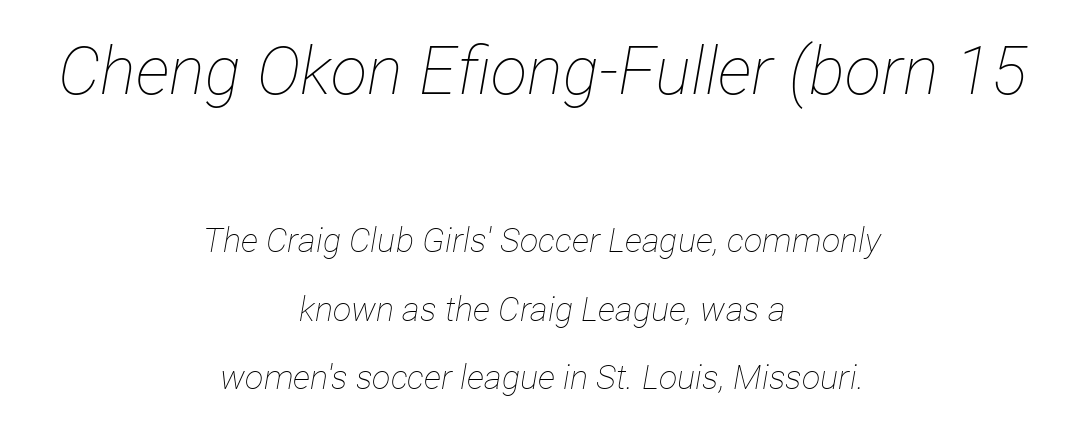
{"italic": "yes", "lean": "right", "slant_degrees": 12, "bold": "no", "weight": "thin", "width": "condensed", "stroke_contrast": "low", "x_height": "medium", "monospaced": "no", "underline": "no", "align": "center", "line_spacing": "loose", "line_spacing_ratio": 2.02, "letter_spacing": "normal", "letter_spacing_em": 0.0, "larger_block": "first", "size_ratio": 1.97, "glyph_px": 67}
